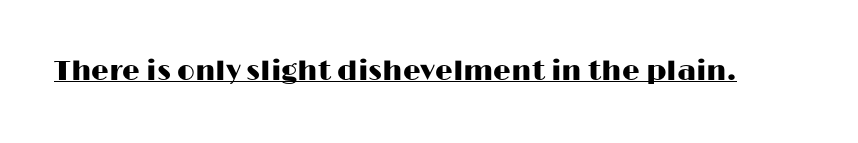
The rendering uses the underline text-decoration. Does extra space separate the letters? No, they use regular spacing. Varying glyph widths throughout — classic text-font behaviour. The type family on display is of the sans-serif kind.
